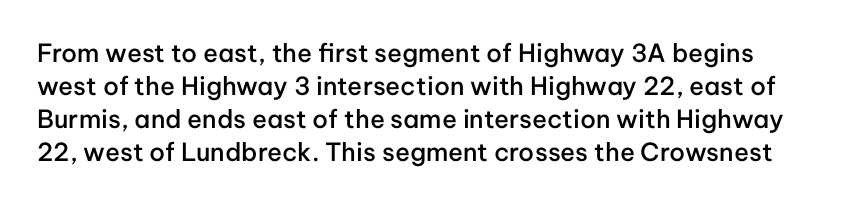
{"italic": "no", "bold": "semi", "underline": "no", "line_spacing": "normal", "line_spacing_ratio": 1.32, "letter_spacing": "normal", "letter_spacing_em": 0.0, "glyph_px": 25}
